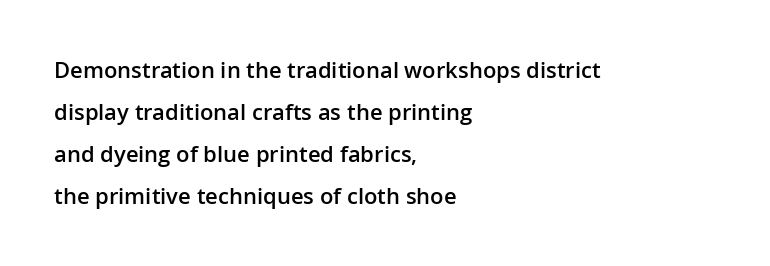
The image shows 22 px text type, upright; set left-aligned, loose line spacing (1.91x), normal letter spacing, not underlined.
